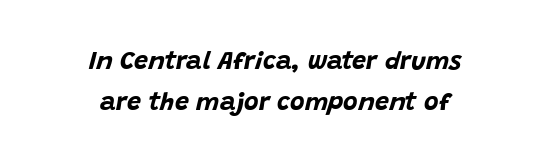
The image shows 25 px bold type, italic (leaning right); set centered, normal line spacing (1.64x), normal letter spacing, not underlined.
